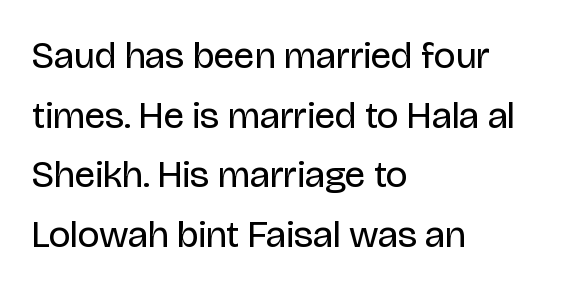
The image shows 38 px regular-weight sans-serif type, upright; set left-aligned, normal line spacing (1.57x), normal letter spacing, not underlined; low stroke contrast and a large x-height.
